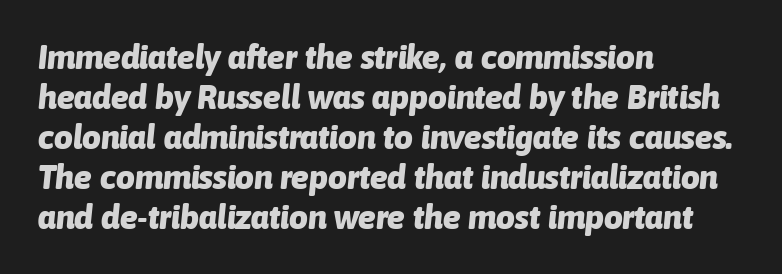
{"italic": "yes", "lean": "right", "slant_degrees": 6, "bold": "yes", "weight": "heavy", "width": "normal", "stroke_contrast": "low", "x_height": "medium", "monospaced": "no", "underline": "no", "align": "left", "line_spacing_ratio": 1.21, "letter_spacing": "normal", "letter_spacing_em": 0.0, "glyph_px": 33}
